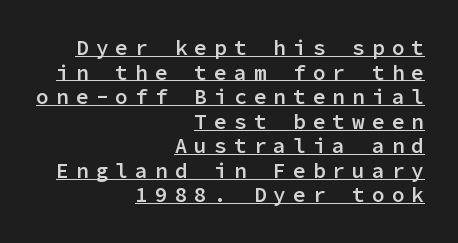
Q: Is the text bold? A: Semi-bold.
Q: Is the text italic (slanted)? A: No, it is upright.
Q: Is the text underlined? A: Yes.
Q: How is the paragraph aligned? A: Right-aligned.
Q: Is the spacing between letters normal or unusually wide? A: Unusually wide.
